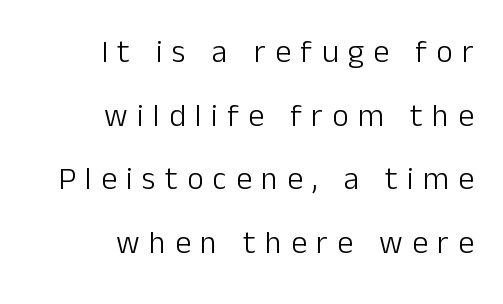
Q: Is the text bold? A: No.
Q: Is the text italic (slanted)? A: No, it is upright.
Q: Is the typeface a serif or a sans-serif typeface? A: Sans-serif.
Q: Is the text underlined? A: No.
Q: How is the paragraph aligned? A: Right-aligned.
Q: Is the spacing between letters normal or unusually wide? A: Unusually wide.
Q: Is the spacing between lines tight, normal or loose? A: Loose.
Q: Width (condensed, normal, or wide)? A: Normal.
Q: Stroke contrast? A: Low.
Q: x-height? A: Medium.
Q: Monospaced? A: No.
